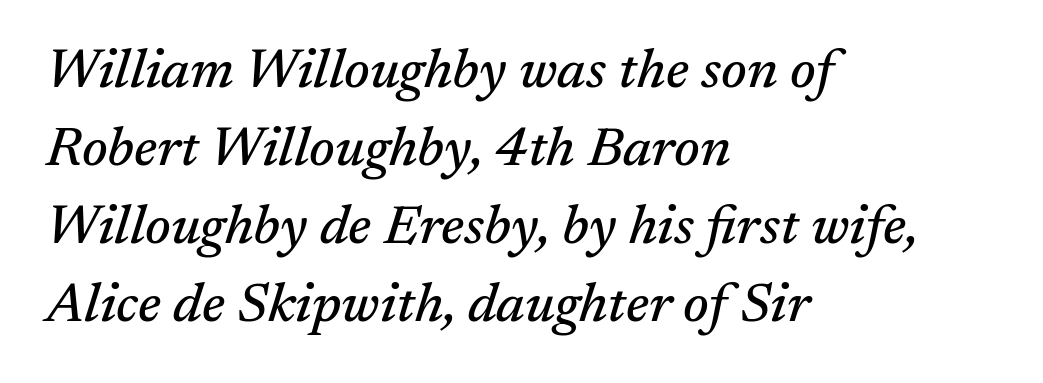
The line texture is even and compact thanks to regular tracking. Quick note: italic. Note: serifs present on the glyphs. Character widths vary here, with narrow letters taking less room than wide ones. The passage shown is not underscored anywhere.
